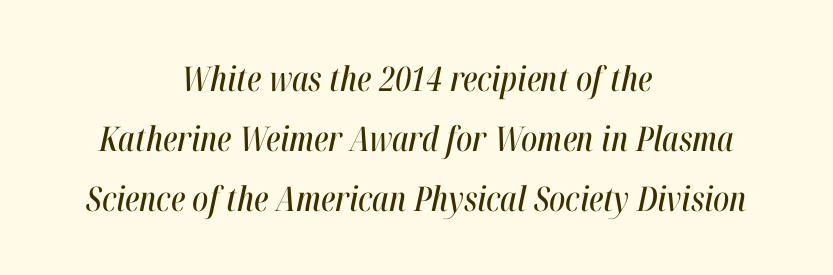
Q: Is the text italic (slanted)? A: Yes, it leans right by about 12 degrees.
Q: Is the text underlined? A: No.
Q: How is the paragraph aligned? A: Centered.
Q: Is the spacing between letters normal or unusually wide? A: Normal.
Q: Width (condensed, normal, or wide)? A: Condensed.
Q: Stroke contrast? A: High.
Q: x-height? A: Medium.
Q: Monospaced? A: No.
